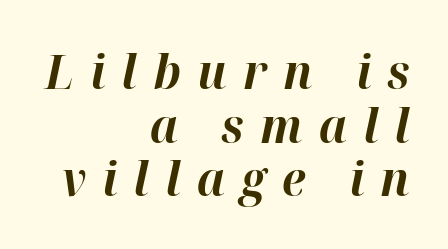
{"italic": "yes", "lean": "right", "slant_degrees": 12, "bold": "yes", "weight": "bold", "width": "normal", "stroke_contrast": "high", "x_height": "medium", "monospaced": "no", "underline": "no", "align": "right", "line_spacing": "tight", "line_spacing_ratio": 1.14, "letter_spacing": "wide", "letter_spacing_em": 0.34, "glyph_px": 47}
